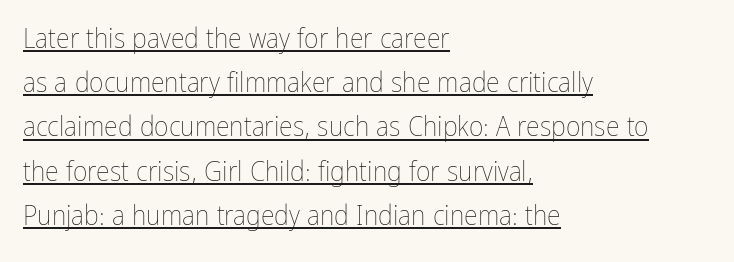
Stems and bowls with no extra thickness — not bold. How would I describe the line gaps? Plain and ordinary. Is there any slant? The stems are plumb. The face used here is rendered with its standard letterfit. Emphasis is given by a line drawn under the lettering.
